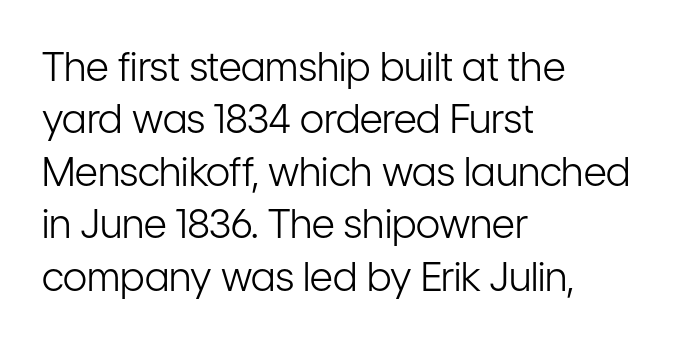
Characters follow at the spacing the type designer built in. Italic? Not at all — the glyphs are vertical. One-word summary of the alignment: left. Whoever set this chose a conventional vertical rhythm.
